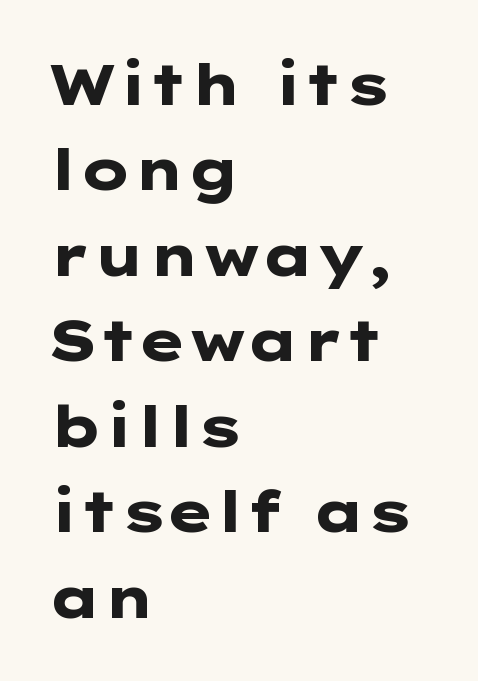
{"serif": "no", "italic": "no", "bold": "yes", "weight": "heavy", "width": "wide", "stroke_contrast": "low", "x_height": "medium", "underline": "no", "align": "left", "line_spacing": "normal", "line_spacing_ratio": 1.5, "letter_spacing": "normal", "letter_spacing_em": 0.0, "glyph_px": 57}
